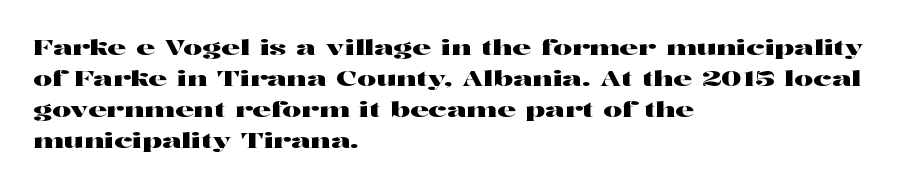
Q: Is the text italic (slanted)? A: No, it is upright.
Q: Is the text underlined? A: No.
Q: How is the paragraph aligned? A: Left-aligned.
Q: Is the spacing between letters normal or unusually wide? A: Normal.
Q: Is the spacing between lines tight, normal or loose? A: Normal.
